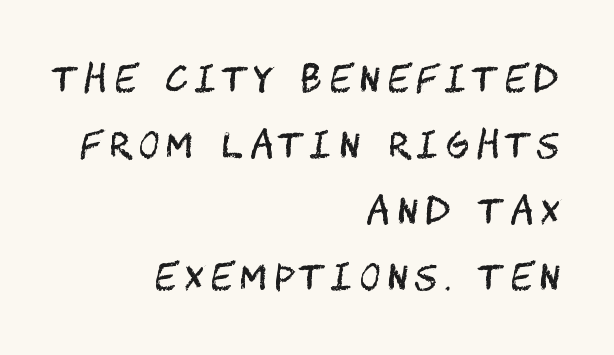
The image shows 35 px regular-weight, condensed sans-serif type, upright; set right-aligned, line spacing 1.89x, unusually wide letter spacing (+0.22 em), not underlined; medium stroke contrast and a large x-height.
